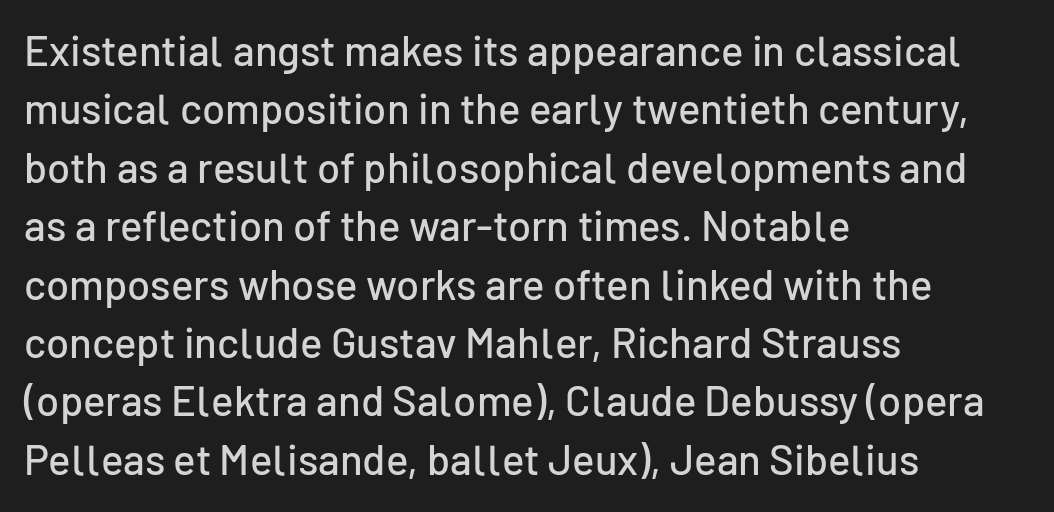
The image shows 42 px sans-serif type, upright; set left-aligned, normal line spacing (1.39x), normal letter spacing, not underlined; low stroke contrast and a medium x-height.
